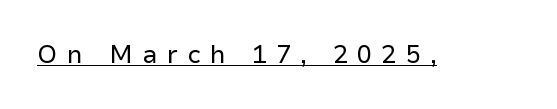
{"italic": "no", "bold": "no", "underline": "yes", "letter_spacing": "wide", "letter_spacing_em": 0.37, "glyph_px": 25}
